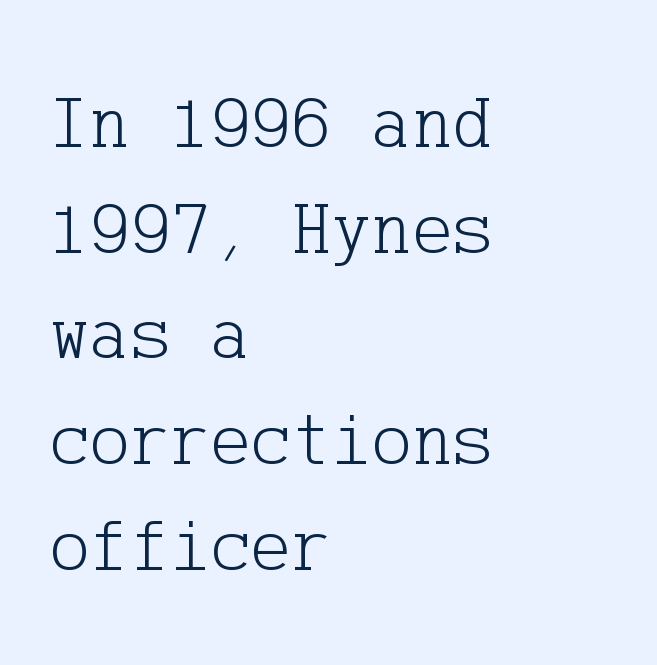
The image shows 76 px light serif type, upright; set left-aligned, normal line spacing (1.39x), normal letter spacing, not underlined; low stroke contrast and a medium x-height.
